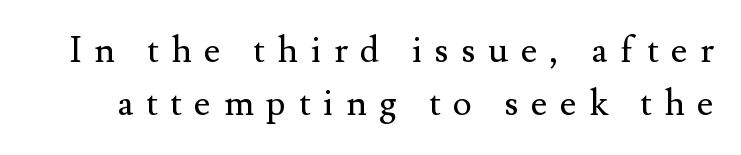
Q: Is the text bold? A: No.
Q: Is the text italic (slanted)? A: No, it is upright.
Q: Is the typeface a serif or a sans-serif typeface? A: Serif.
Q: Is the text underlined? A: No.
Q: Is the spacing between letters normal or unusually wide? A: Unusually wide.
Q: Is the spacing between lines tight, normal or loose? A: Normal.
Q: Width (condensed, normal, or wide)? A: Normal.
Q: Stroke contrast? A: Medium.
Q: x-height? A: Small.
Q: Monospaced? A: No.
